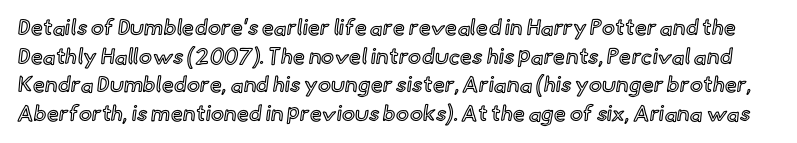
Q: Is the text italic (slanted)? A: Yes.
Q: Is the text underlined? A: No.
Q: Is the spacing between letters normal or unusually wide? A: Normal.
Q: Is the spacing between lines tight, normal or loose? A: Normal.
